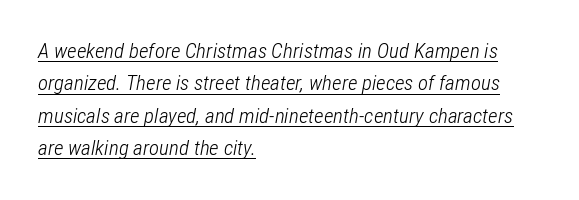
{"italic": "yes", "lean": "right", "slant_degrees": 12, "bold": "no", "underline": "yes", "align": "left", "line_spacing": "normal", "line_spacing_ratio": 1.54, "letter_spacing": "normal", "letter_spacing_em": 0.0, "glyph_px": 21}
